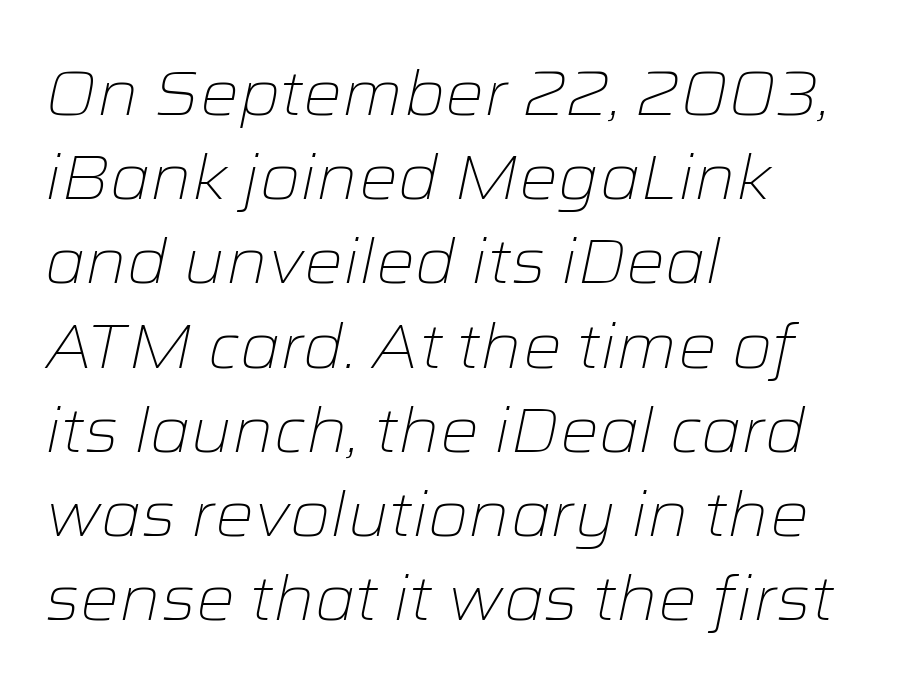
{"italic": "yes", "lean": "right", "slant_degrees": 12, "bold": "no", "weight": "light", "width": "wide", "stroke_contrast": "low", "x_height": "medium", "monospaced": "no", "underline": "no", "align": "left", "line_spacing": "normal", "line_spacing_ratio": 1.38, "letter_spacing": "normal", "letter_spacing_em": 0.0, "glyph_px": 61}
